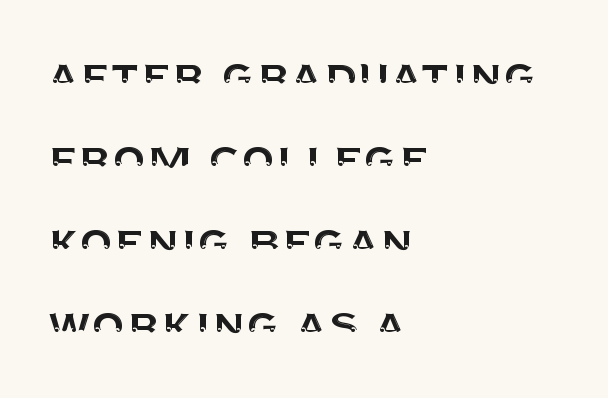
The image shows 54 px sans-serif type, upright; set left-aligned, normal line spacing (1.54x), normal letter spacing, not underlined; medium stroke contrast and a large x-height.
